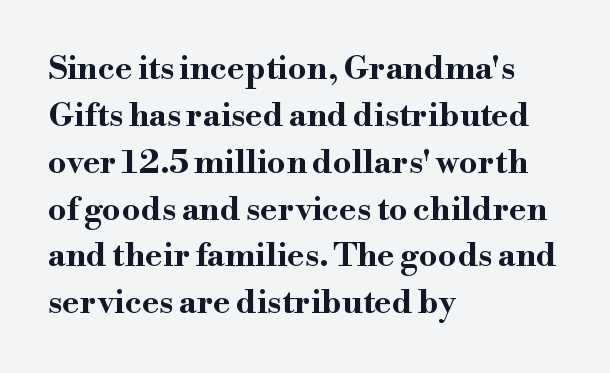
There is no visible air inserted between adjacent glyphs. Anything drawn beneath the words? Only blank space. Each letter's strokes conclude with small projecting serifs. Quick note: interline space is typical. Spacing verdict: proportional, widths tailored to each character.
